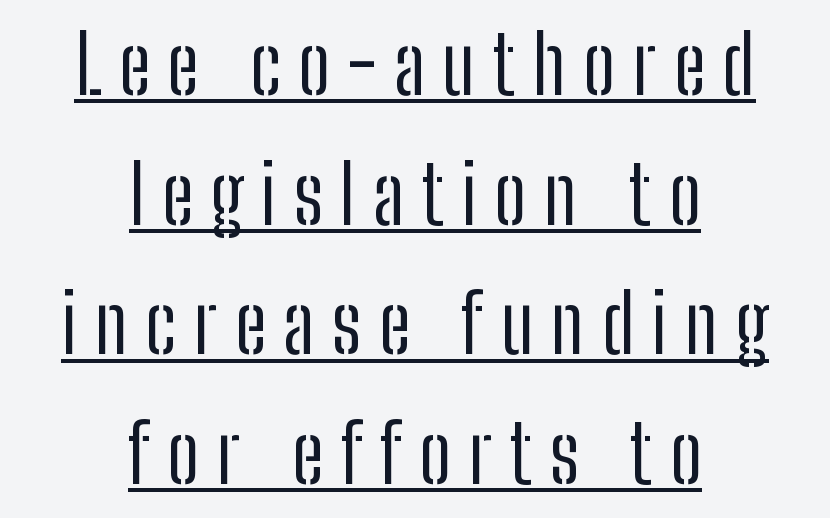
Is there any slant? The stems are plumb. The type is letterspaced generously, with wide tracking. Honestly, the underline is the first thing you notice here. Nothing sits at the stroke ends, so this counts as sans-serif. The rendering uses a moderate line-height, typical for paragraphs.
